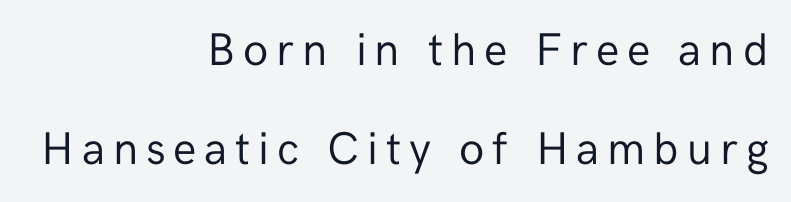
The typography opts for an upright posture over an oblique one. A bare baseline throughout the passage. The rendering uses a large line-height, opening up the rows. Think standard paragraph weight, or any step lighter than that. The face used here is proportionally spaced, like ordinary book or web type.
